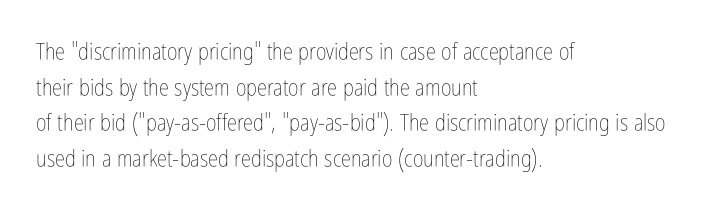
Q: Is the text bold? A: No.
Q: Is the text italic (slanted)? A: No, it is upright.
Q: Is the text underlined? A: No.
Q: How is the paragraph aligned? A: Left-aligned.
Q: Is the spacing between letters normal or unusually wide? A: Normal.
Q: Is the spacing between lines tight, normal or loose? A: Normal.
